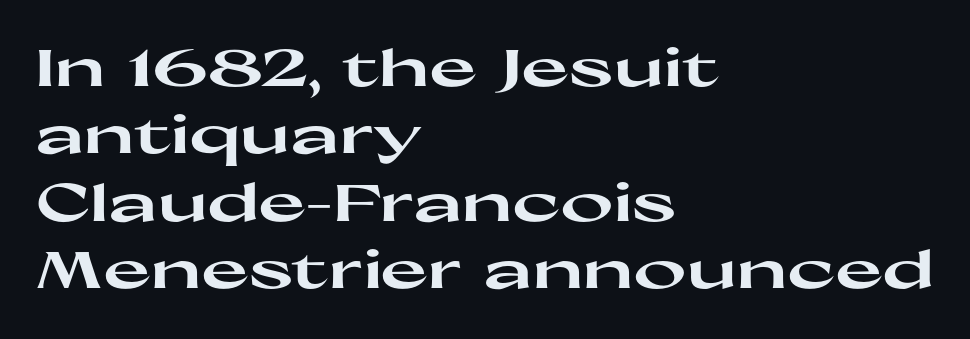
Is there any slant? The stems are plumb. Each new line begins a customary step beneath the previous one. Strong, thick strokes mark this as bold type. Check the space under the baseline: it is left empty. The line texture is even and compact thanks to regular tracking. This sample is left-justified, so line endings fall wherever the words run out.
